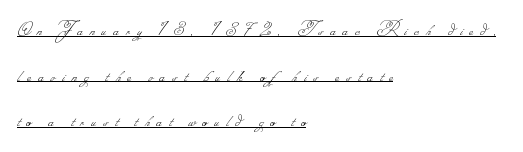
Q: Is the text bold? A: No.
Q: Is the text underlined? A: Yes.
Q: How is the paragraph aligned? A: Left-aligned.
Q: Is the spacing between letters normal or unusually wide? A: Unusually wide.
Q: Is the spacing between lines tight, normal or loose? A: Loose.
